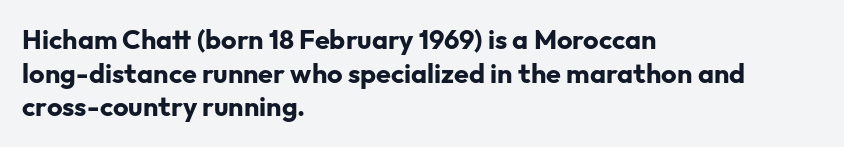
{"italic": "no", "bold": "yes", "underline": "no", "align": "left", "line_spacing": "normal", "line_spacing_ratio": 1.25, "letter_spacing": "normal", "letter_spacing_em": 0.0, "glyph_px": 27}
